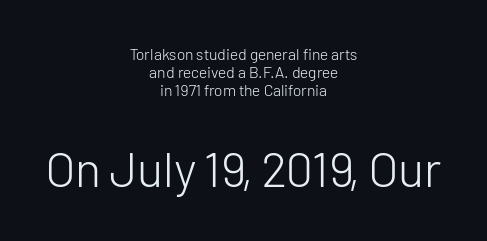
No letter is thick-stroked: the sample isn't bold. Of the two passages, the one underneath uses the larger point size. The letters stand straight up with perfectly vertical stems. Serifs: no, the terminals of the letterforms are clean. A typesetter would call this proportional, since set widths differ per character. Quick note: interline space is minimal.
